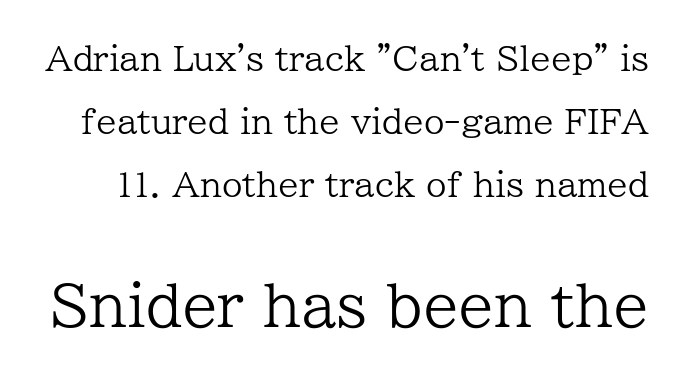
Q: Is the text bold? A: No.
Q: Is the text italic (slanted)? A: No, it is upright.
Q: Is the typeface a serif or a sans-serif typeface? A: Serif.
Q: Is the text underlined? A: No.
Q: Is the spacing between letters normal or unusually wide? A: Normal.
Q: Is the spacing between lines tight, normal or loose? A: Loose.
Q: Which block of text is set in a larger size, the first (top) or the second (bottom)? A: The second (bottom) one.
Q: Width (condensed, normal, or wide)? A: Normal.
Q: Stroke contrast? A: Low.
Q: x-height? A: Medium.
Q: Monospaced? A: No.
